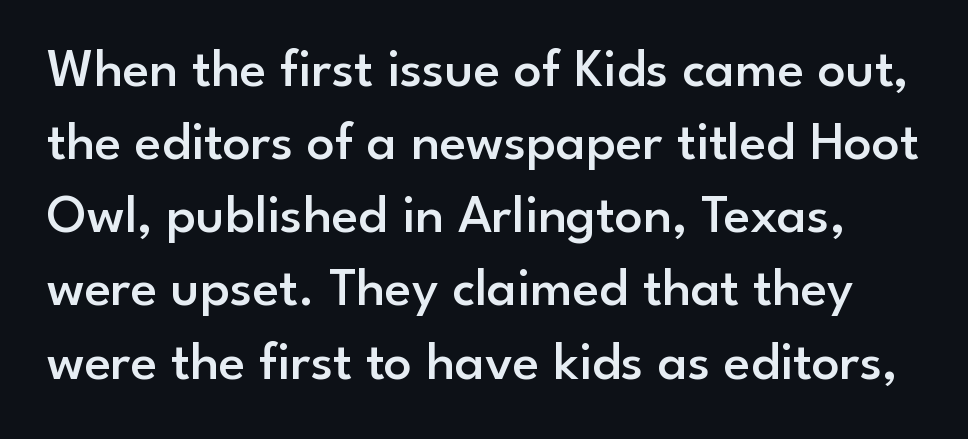
Q: Is the text bold? A: Semi-bold.
Q: Is the text italic (slanted)? A: No, it is upright.
Q: Is the typeface a serif or a sans-serif typeface? A: Sans-serif.
Q: Is the text underlined? A: No.
Q: Is the spacing between letters normal or unusually wide? A: Normal.
Q: Is the spacing between lines tight, normal or loose? A: Normal.
Q: Width (condensed, normal, or wide)? A: Normal.
Q: Stroke contrast? A: Low.
Q: x-height? A: Small.
Q: Monospaced? A: No.
